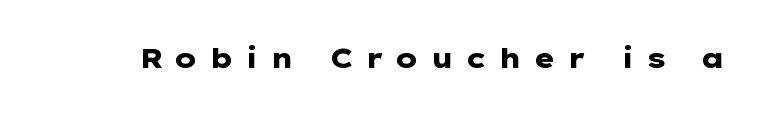
The specimen omits any rule beneath the text block's lines. Character widths vary here, with narrow letters taking less room than wide ones. This rendering employs a face without finishing strokes, i.e., a sans-serif. If you drew a line through each stem, it would be perfectly vertical. Tracking value appears strongly positive — letters spread wide. The glyphs have the mass of a bold cut.
